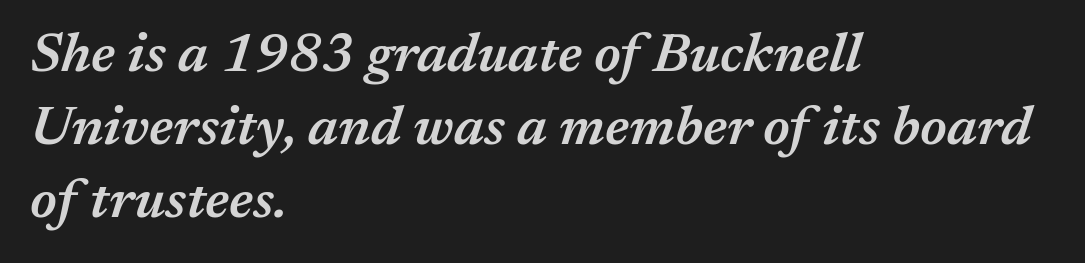
The image shows 55 px semibold type, italic (leaning right); set left-aligned, normal line spacing (1.33x), normal letter spacing, not underlined; medium stroke contrast and a medium x-height.
